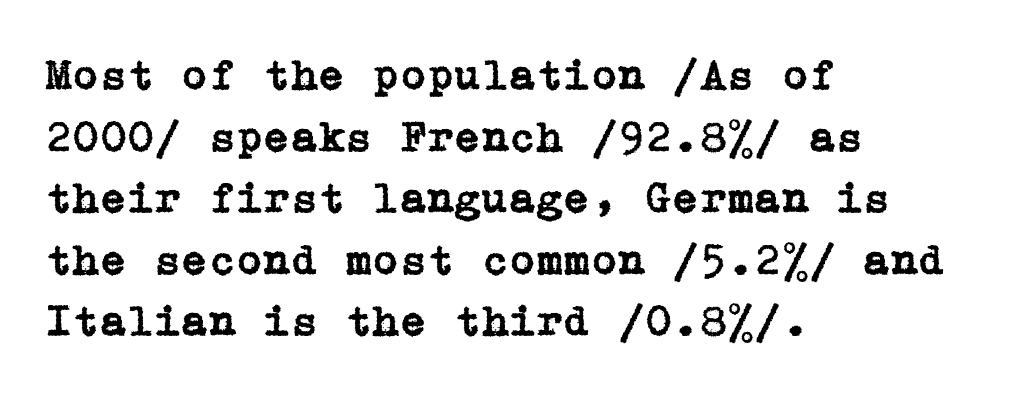
The image shows 44 px serif type, upright; set left-aligned, normal line spacing (1.4x), normal letter spacing, not underlined; low stroke contrast and a medium x-height.
